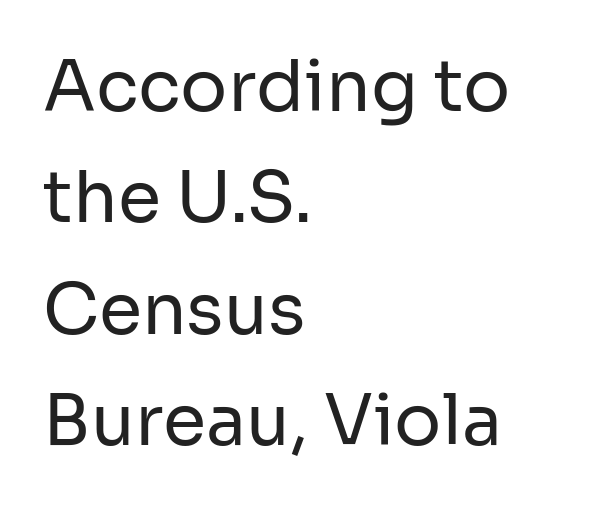
Vertical strokes here are truly vertical. Here the glyphs are tracked normally, forming tight word shapes. Rows of type keep a routine distance in the vertical direction. Stem width sits at or under what a default text font uses.
